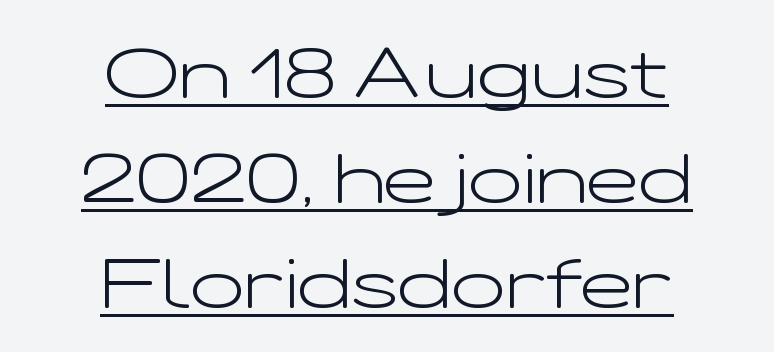
The image shows 71 px light, wide sans-serif type, upright; set centered, normal line spacing (1.48x), normal letter spacing, underlined; low stroke contrast and a medium x-height.
